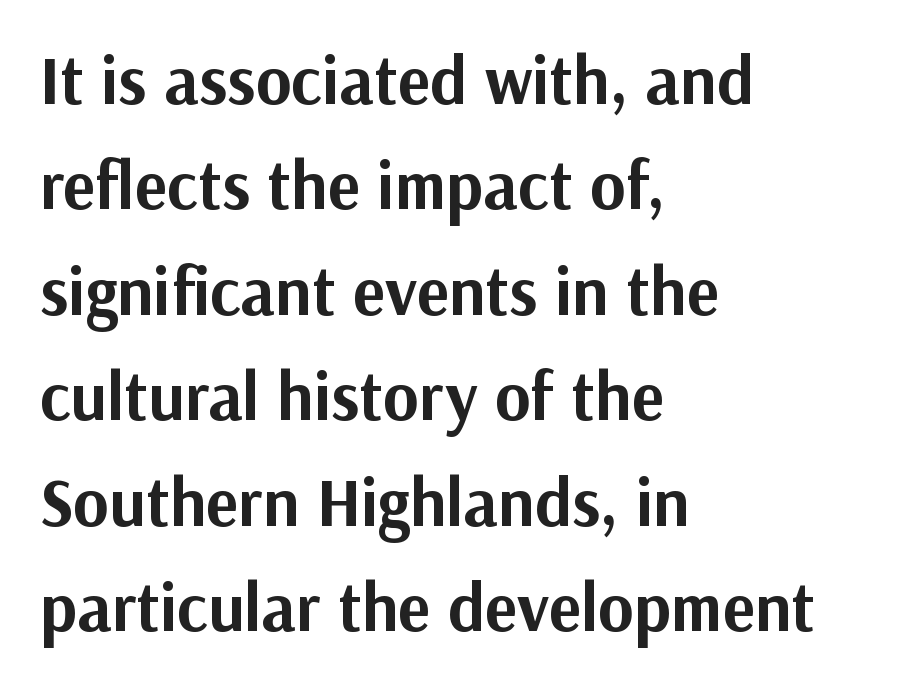
The image shows 68 px bold sans-serif type, upright; set left-aligned, normal line spacing (1.55x), normal letter spacing, not underlined; medium stroke contrast and a medium x-height.
